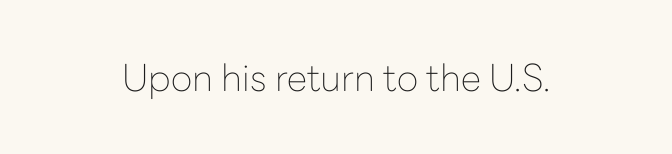
{"serif": "no", "italic": "no", "bold": "no", "weight": "thin", "width": "normal", "stroke_contrast": "low", "x_height": "medium", "monospaced": "no", "underline": "no", "letter_spacing": "normal", "letter_spacing_em": 0.0, "glyph_px": 37}
